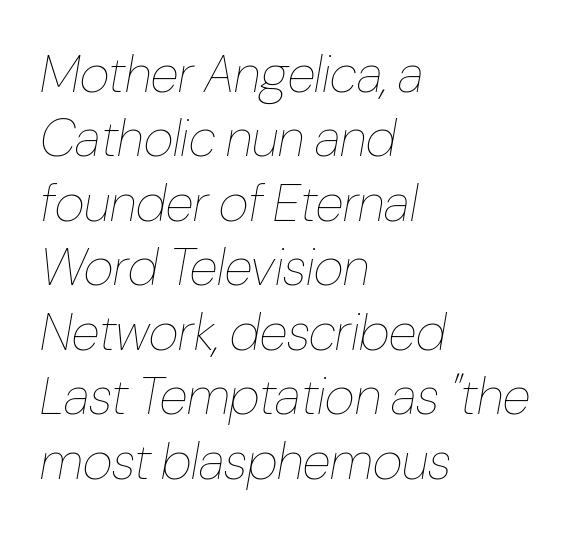
The image shows 52 px thin, condensed type, italic (leaning right); set left-aligned, line spacing 1.24x, normal letter spacing, not underlined; low stroke contrast and a medium x-height.
